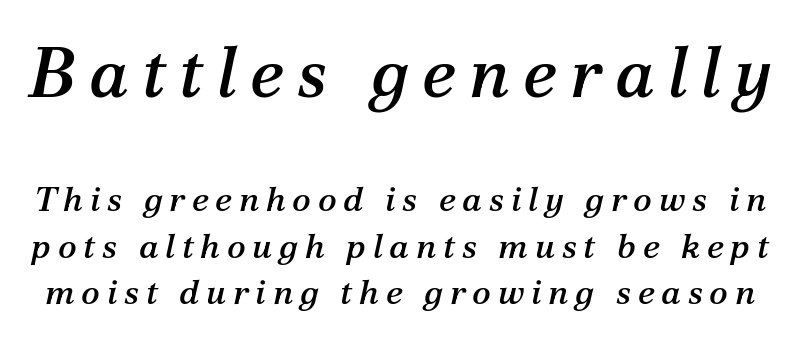
Each letter keeps its own natural width here, so spacing adapts to shape. The rendering shows small feet on the letterforms — a serif design. Summary of vertical rhythm: regular, with standard interline spacing. Plain, unruled lines of type. In this sample the first text group is rendered at the bigger scale. Does the lettering tilt? It does — this is italic.
